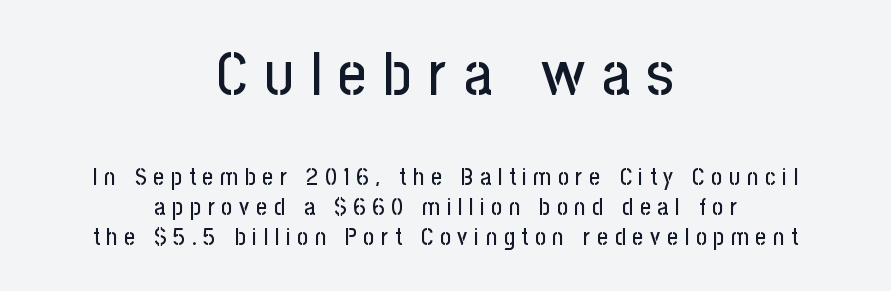
Q: Is the text italic (slanted)? A: No, it is upright.
Q: Is the typeface a serif or a sans-serif typeface? A: Sans-serif.
Q: Is the text underlined? A: No.
Q: How is the paragraph aligned? A: Centered.
Q: Is the spacing between letters normal or unusually wide? A: Unusually wide.
Q: Is the spacing between lines tight, normal or loose? A: Normal.
Q: Which block of text is set in a larger size, the first (top) or the second (bottom)? A: The first (top) one.
Q: Width (condensed, normal, or wide)? A: Condensed.
Q: Stroke contrast? A: Low.
Q: x-height? A: Medium.
Q: Monospaced? A: No.
